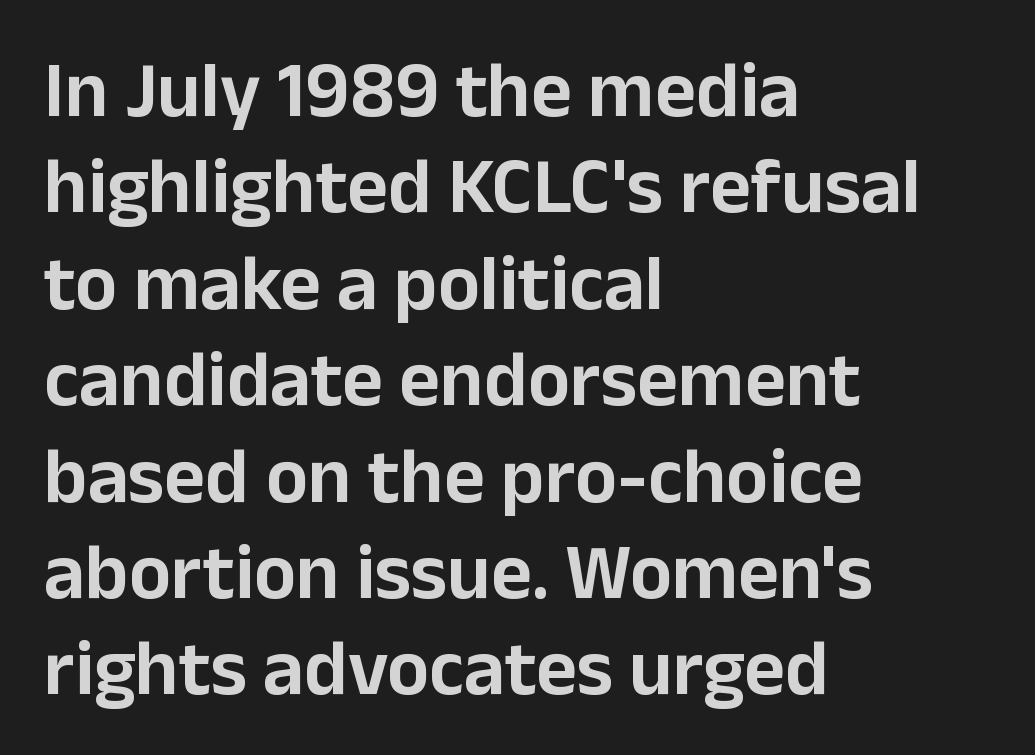
Q: Is the text italic (slanted)? A: No, it is upright.
Q: Is the typeface a serif or a sans-serif typeface? A: Sans-serif.
Q: Is the text underlined? A: No.
Q: How is the paragraph aligned? A: Left-aligned.
Q: Is the spacing between letters normal or unusually wide? A: Normal.
Q: Width (condensed, normal, or wide)? A: Normal.
Q: Stroke contrast? A: Low.
Q: x-height? A: Medium.
Q: Monospaced? A: No.
